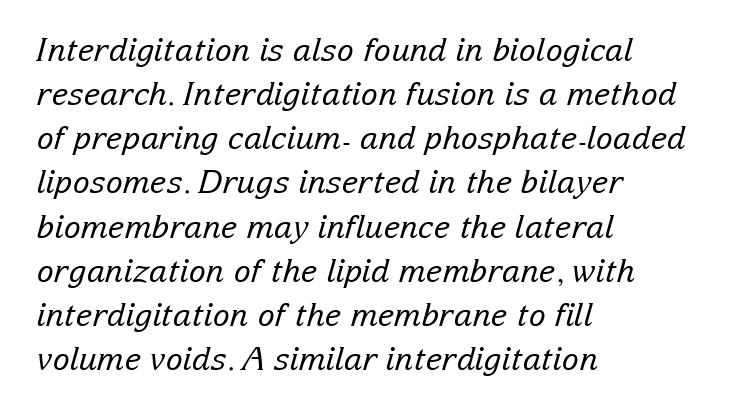
The image shows 32 px regular-weight serif type, italic (leaning right); set left-aligned, normal line spacing (1.38x), normal letter spacing, not underlined; low stroke contrast and a medium x-height.
